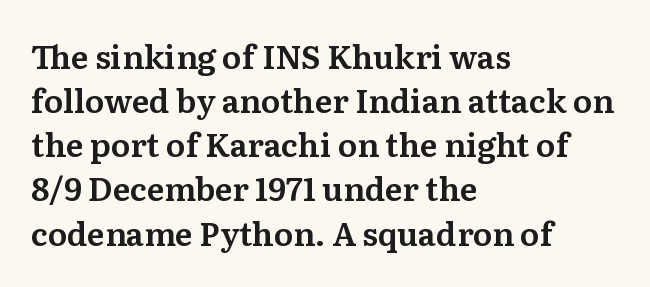
The image shows 32 px serif type, upright; set left-aligned, normal line spacing (1.38x), normal letter spacing, not underlined; medium stroke contrast and a medium x-height.
